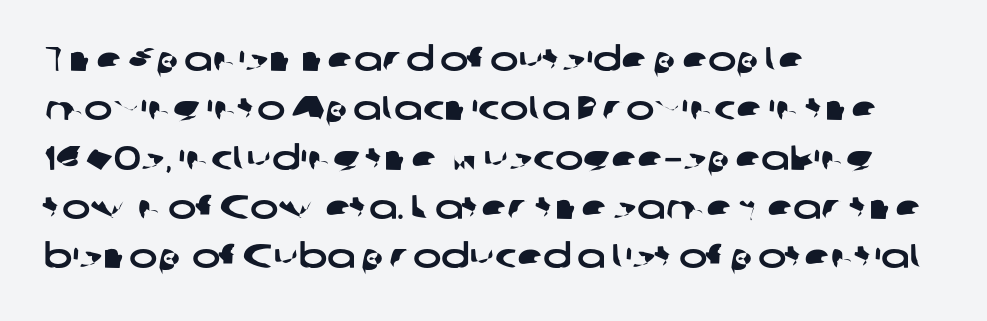
The image shows 34 px wide sans-serif type; set left-aligned, normal line spacing (1.45x), normal letter spacing, not underlined; low stroke contrast and a medium x-height.
